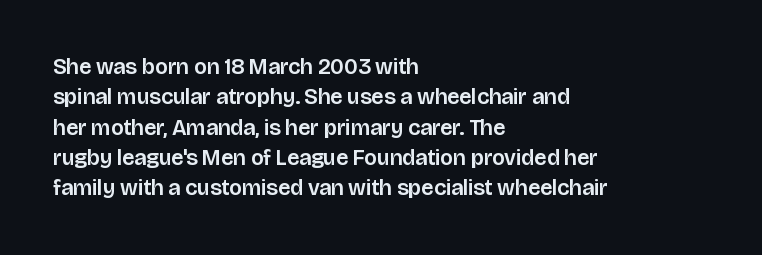
Q: Is the text italic (slanted)? A: No, it is upright.
Q: Is the text underlined? A: No.
Q: How is the paragraph aligned? A: Left-aligned.
Q: Is the spacing between letters normal or unusually wide? A: Normal.
Q: Is the spacing between lines tight, normal or loose? A: Normal.
